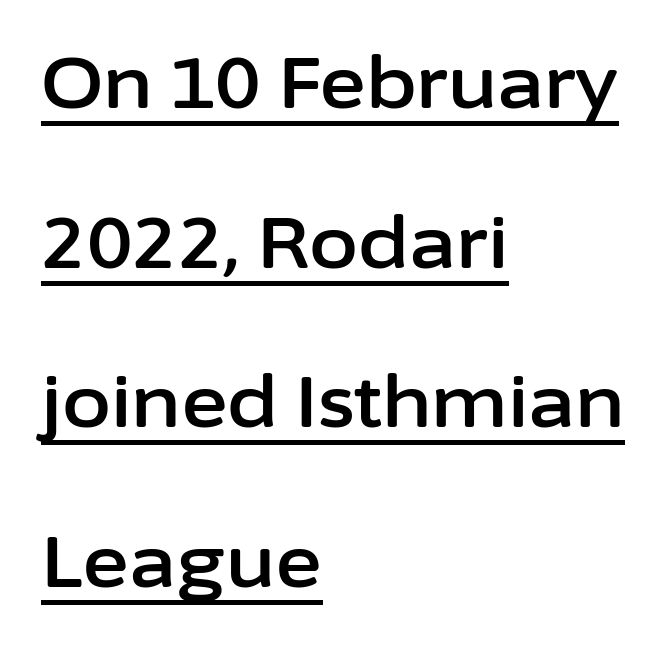
Q: Is the text italic (slanted)? A: No, it is upright.
Q: Is the typeface a serif or a sans-serif typeface? A: Sans-serif.
Q: Is the text underlined? A: Yes.
Q: How is the paragraph aligned? A: Left-aligned.
Q: Is the spacing between letters normal or unusually wide? A: Normal.
Q: Is the spacing between lines tight, normal or loose? A: Loose.
Q: Width (condensed, normal, or wide)? A: Normal.
Q: Stroke contrast? A: Low.
Q: x-height? A: Medium.
Q: Monospaced? A: No.
